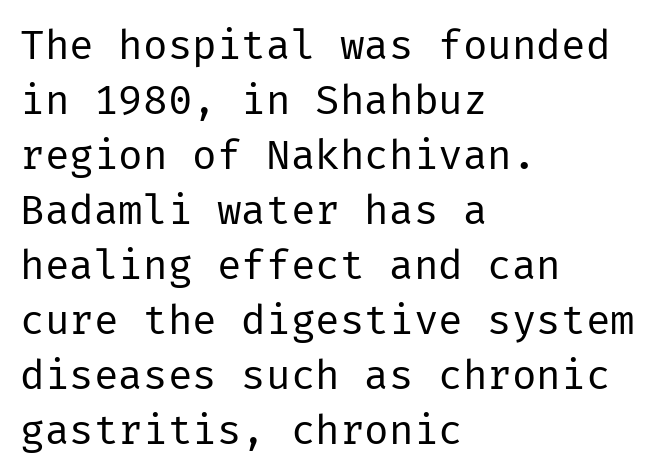
Q: Is the text bold? A: No.
Q: Is the text italic (slanted)? A: No, it is upright.
Q: Is the typeface a serif or a sans-serif typeface? A: Sans-serif.
Q: Is the text underlined? A: No.
Q: How is the paragraph aligned? A: Left-aligned.
Q: Is the spacing between letters normal or unusually wide? A: Normal.
Q: Is the spacing between lines tight, normal or loose? A: Normal.
Q: Width (condensed, normal, or wide)? A: Normal.
Q: Stroke contrast? A: Low.
Q: x-height? A: Medium.
